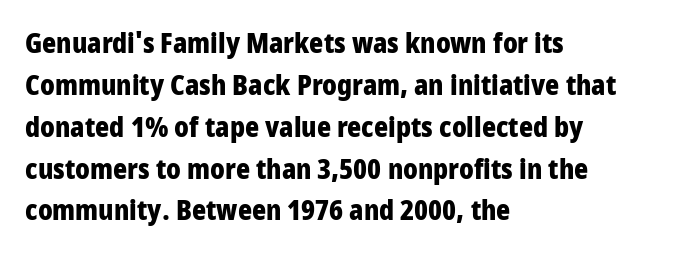
Q: Is the text bold? A: Yes.
Q: Is the text italic (slanted)? A: No, it is upright.
Q: Is the text underlined? A: No.
Q: How is the paragraph aligned? A: Left-aligned.
Q: Is the spacing between letters normal or unusually wide? A: Normal.
Q: Is the spacing between lines tight, normal or loose? A: Normal.
